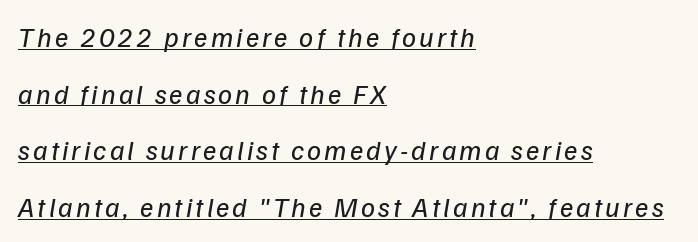
{"serif": "no", "bold": "no", "weight": "regular", "width": "normal", "stroke_contrast": "low", "x_height": "medium", "monospaced": "no", "underline": "yes", "align": "left", "line_spacing": "loose", "line_spacing_ratio": 2.02, "glyph_px": 28}
